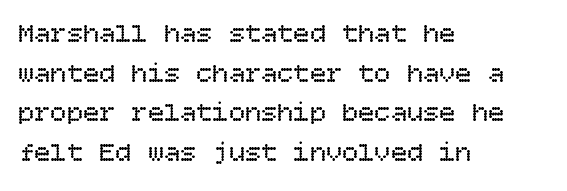
Notice how descenders clear the ascenders below comfortably — that's standard leading. Inter-character spacing is left at the font's built-in metrics. Bare-footed words on every line. The strokes are not fattened; the text isn't bold. A student would call this left alignment; a typographer would say flush left, rag right.
